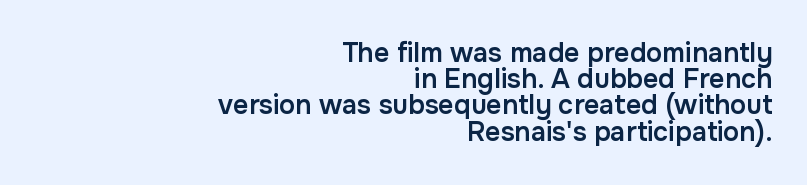
Line spacing here is tight. Short note: letters normally spaced. Is the block centered? No — it sits flush against the right margin. Any mark beneath the type? The region is blank.
